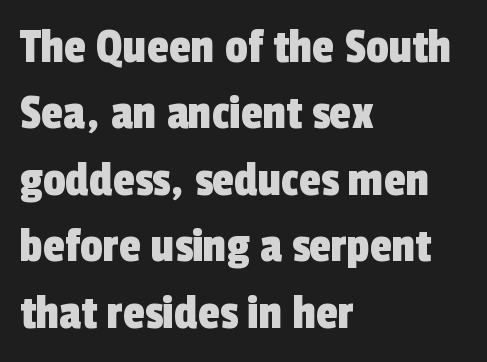
Q: Is the typeface a serif or a sans-serif typeface? A: Sans-serif.
Q: Is the text underlined? A: No.
Q: How is the paragraph aligned? A: Left-aligned.
Q: Is the spacing between letters normal or unusually wide? A: Normal.
Q: Is the spacing between lines tight, normal or loose? A: Normal.
Q: Width (condensed, normal, or wide)? A: Condensed.
Q: x-height? A: Medium.
Q: Monospaced? A: No.
